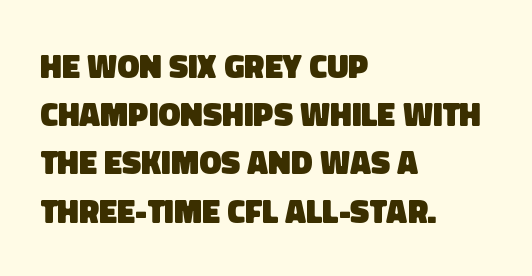
The image shows 33 px heavy sans-serif type; set left-aligned, normal line spacing (1.46x), normal letter spacing, not underlined; low stroke contrast and a large x-height.
